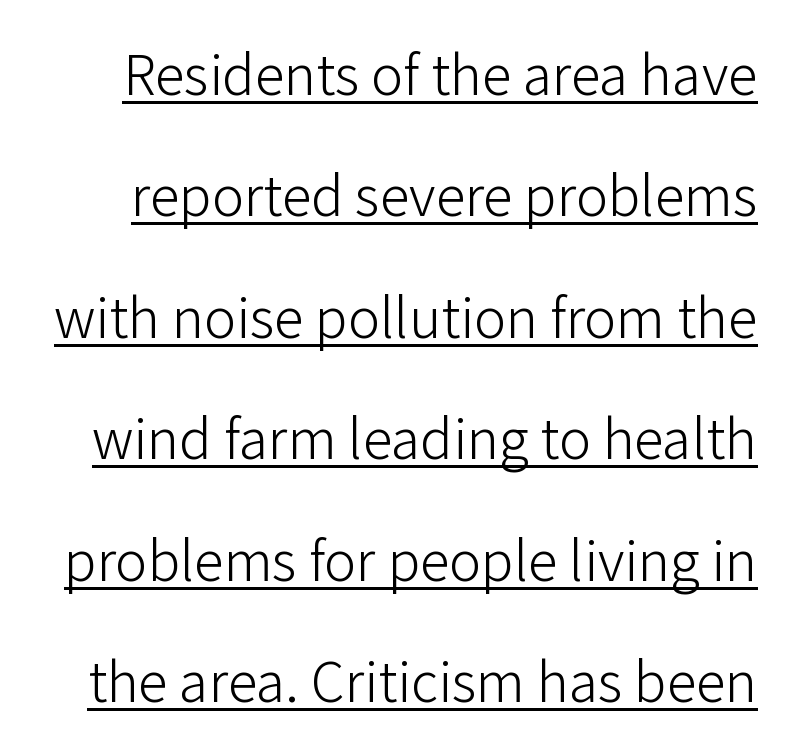
Q: Is the text bold? A: No.
Q: Is the text italic (slanted)? A: No, it is upright.
Q: Is the typeface a serif or a sans-serif typeface? A: Sans-serif.
Q: Is the text underlined? A: Yes.
Q: Is the spacing between letters normal or unusually wide? A: Normal.
Q: Is the spacing between lines tight, normal or loose? A: Loose.
Q: Width (condensed, normal, or wide)? A: Normal.
Q: Stroke contrast? A: Low.
Q: x-height? A: Medium.
Q: Monospaced? A: No.
